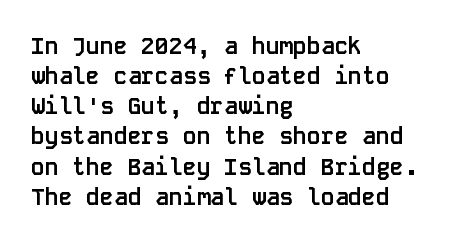
Q: Is the text bold? A: Yes.
Q: Is the text italic (slanted)? A: No, it is upright.
Q: Is the text underlined? A: No.
Q: How is the paragraph aligned? A: Left-aligned.
Q: Is the spacing between letters normal or unusually wide? A: Normal.
Q: Is the spacing between lines tight, normal or loose? A: Normal.
